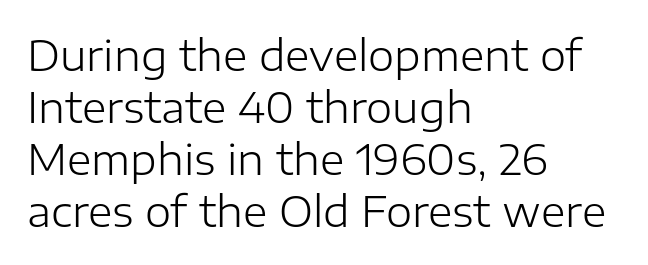
{"serif": "no", "italic": "no", "bold": "no", "weight": "light", "width": "normal", "stroke_contrast": "low", "x_height": "medium", "monospaced": "no", "underline": "no", "align": "left", "line_spacing_ratio": 1.24, "letter_spacing": "normal", "letter_spacing_em": 0.0, "glyph_px": 42}
